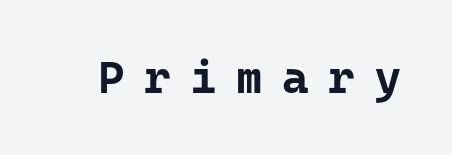
The image shows 45 px bold sans-serif type, upright, monospaced; set unusually wide letter spacing (+0.44 em), not underlined; low stroke contrast and a medium x-height.
